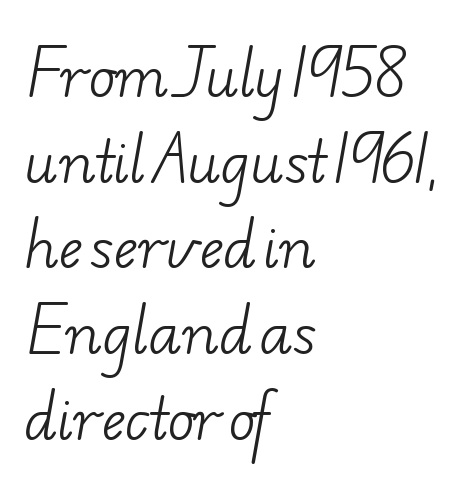
Q: Is the text bold? A: No.
Q: Is the typeface a serif or a sans-serif typeface? A: Serif.
Q: Is the text underlined? A: No.
Q: How is the paragraph aligned? A: Left-aligned.
Q: Is the spacing between letters normal or unusually wide? A: Normal.
Q: Is the spacing between lines tight, normal or loose? A: Normal.
Q: Width (condensed, normal, or wide)? A: Wide.
Q: Stroke contrast? A: Low.
Q: x-height? A: Small.
Q: Monospaced? A: No.
